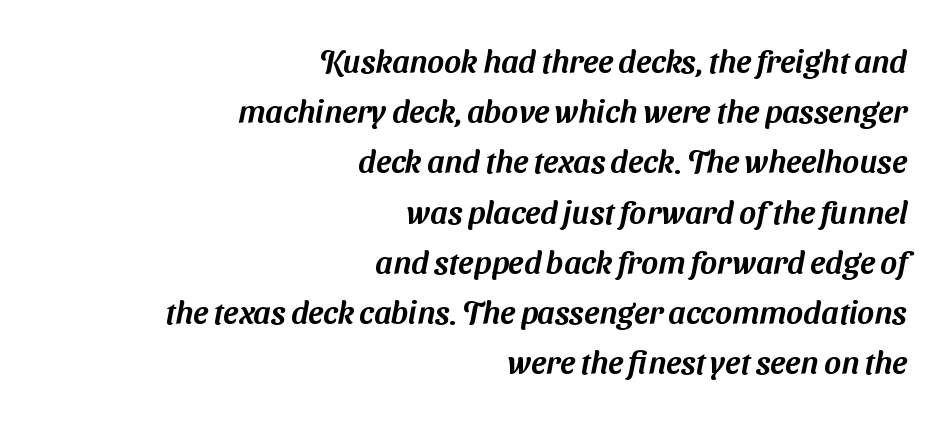
Q: Is the typeface a serif or a sans-serif typeface? A: Sans-serif.
Q: Is the text underlined? A: No.
Q: How is the paragraph aligned? A: Right-aligned.
Q: Is the spacing between letters normal or unusually wide? A: Normal.
Q: Is the spacing between lines tight, normal or loose? A: Normal.
Q: Width (condensed, normal, or wide)? A: Normal.
Q: Stroke contrast? A: Medium.
Q: x-height? A: Medium.
Q: Monospaced? A: No.
